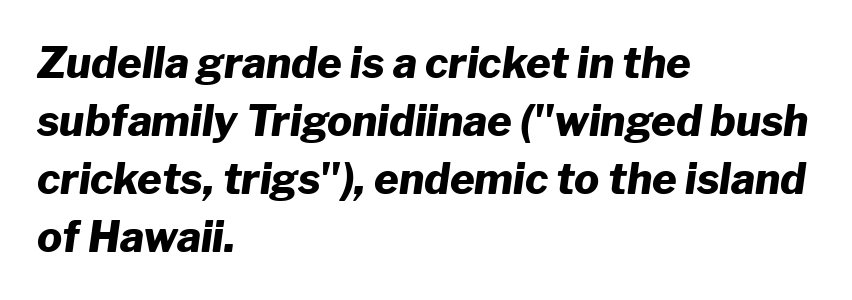
Q: Is the text bold? A: Yes.
Q: Is the text italic (slanted)? A: Yes, it leans right by about 8 degrees.
Q: Is the text underlined? A: No.
Q: How is the paragraph aligned? A: Left-aligned.
Q: Is the spacing between letters normal or unusually wide? A: Normal.
Q: Is the spacing between lines tight, normal or loose? A: Normal.
Q: Width (condensed, normal, or wide)? A: Normal.
Q: Stroke contrast? A: Low.
Q: x-height? A: Medium.
Q: Monospaced? A: No.
